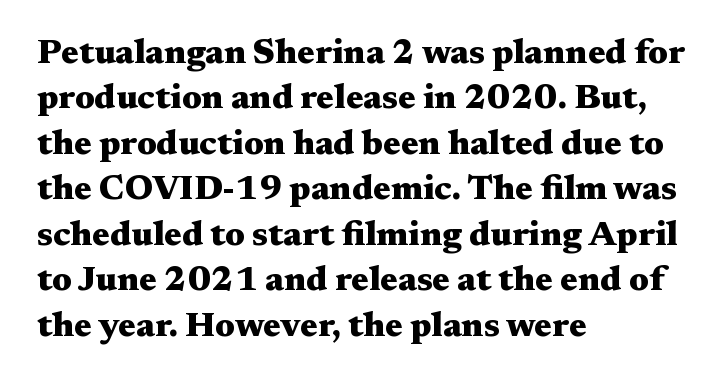
The image shows 35 px heavy, wide serif type, upright; set left-aligned, normal line spacing (1.3x), normal letter spacing, not underlined; medium stroke contrast and a medium x-height.
